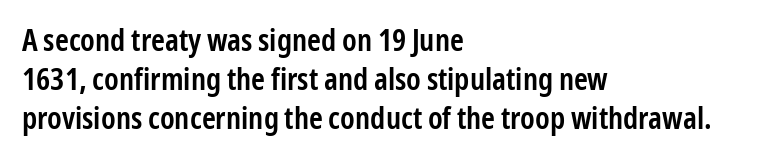
Q: Is the text bold? A: Semi-bold.
Q: Is the text italic (slanted)? A: No, it is upright.
Q: Is the typeface a serif or a sans-serif typeface? A: Sans-serif.
Q: Is the text underlined? A: No.
Q: How is the paragraph aligned? A: Left-aligned.
Q: Is the spacing between letters normal or unusually wide? A: Normal.
Q: Is the spacing between lines tight, normal or loose? A: Normal.
Q: Width (condensed, normal, or wide)? A: Condensed.
Q: Stroke contrast? A: Low.
Q: x-height? A: Medium.
Q: Monospaced? A: No.
